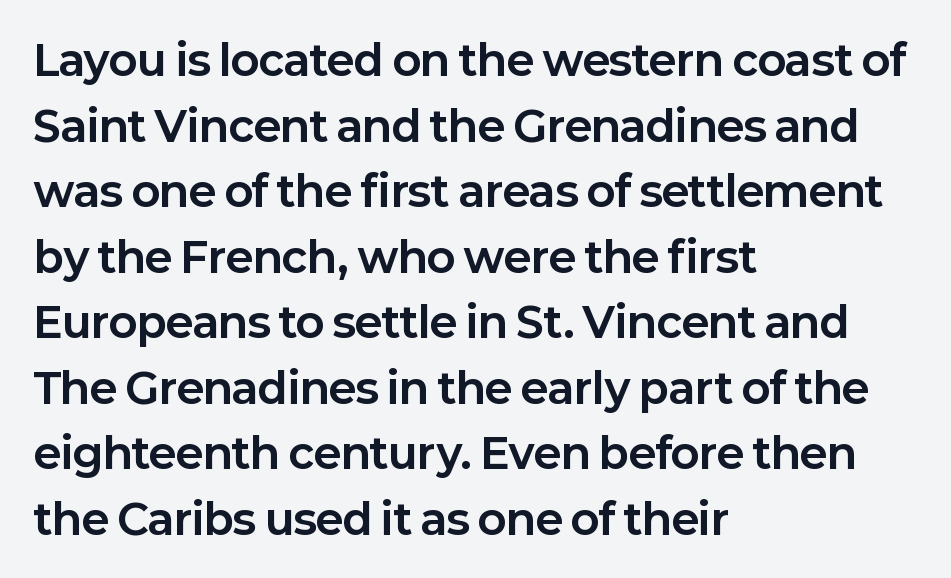
Nobody touched the tracking dial on this one. Which margin do the lines hug? The left one — the right edge is uneven. Examine the stroke ends and you'll find no serifs. These lines are rendered in a variable-pitch font.
